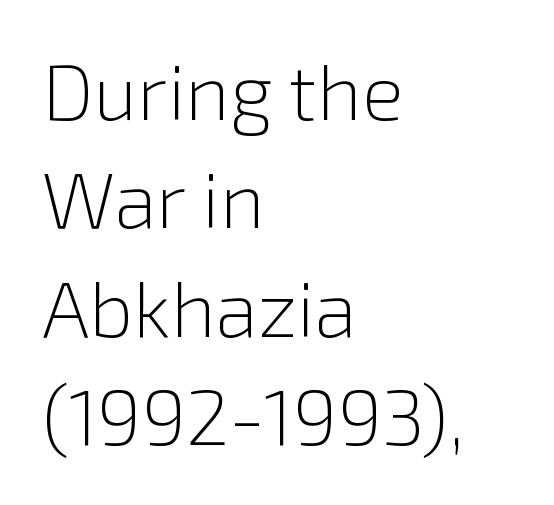
Q: Is the text bold? A: No.
Q: Is the text italic (slanted)? A: No, it is upright.
Q: Is the typeface a serif or a sans-serif typeface? A: Sans-serif.
Q: Is the text underlined? A: No.
Q: How is the paragraph aligned? A: Left-aligned.
Q: Is the spacing between letters normal or unusually wide? A: Normal.
Q: Is the spacing between lines tight, normal or loose? A: Normal.
Q: Width (condensed, normal, or wide)? A: Normal.
Q: x-height? A: Medium.
Q: Monospaced? A: No.
